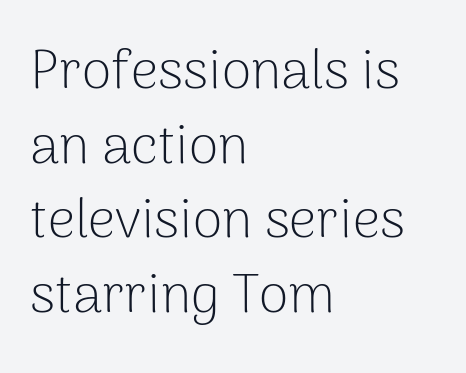
Q: Is the text bold? A: No.
Q: Is the text italic (slanted)? A: No, it is upright.
Q: Is the typeface a serif or a sans-serif typeface? A: Sans-serif.
Q: Is the text underlined? A: No.
Q: How is the paragraph aligned? A: Left-aligned.
Q: Is the spacing between letters normal or unusually wide? A: Normal.
Q: Is the spacing between lines tight, normal or loose? A: Normal.
Q: Width (condensed, normal, or wide)? A: Normal.
Q: Stroke contrast? A: Low.
Q: x-height? A: Medium.
Q: Monospaced? A: No.
